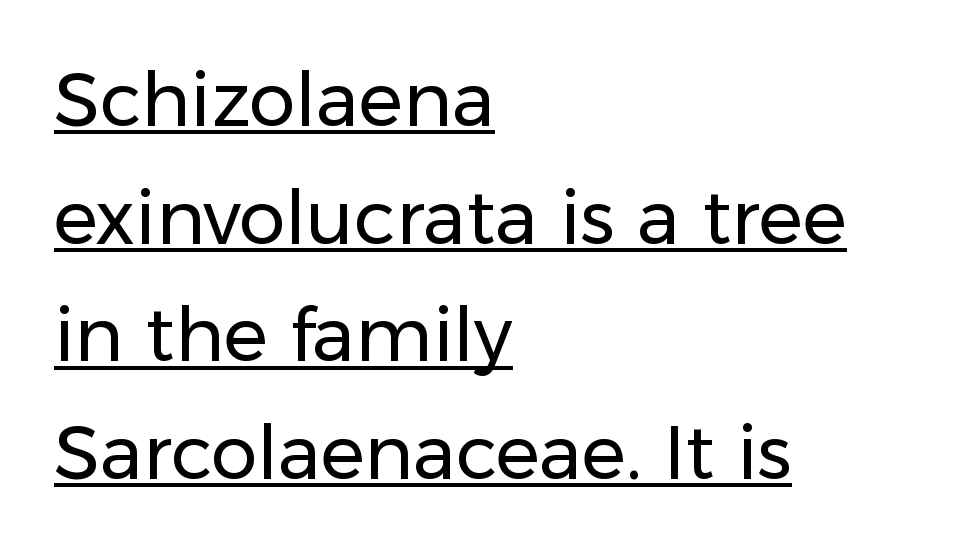
The image shows 74 px regular-weight sans-serif type, upright; set left-aligned, normal line spacing (1.59x), normal letter spacing, underlined; low stroke contrast and a medium x-height.
